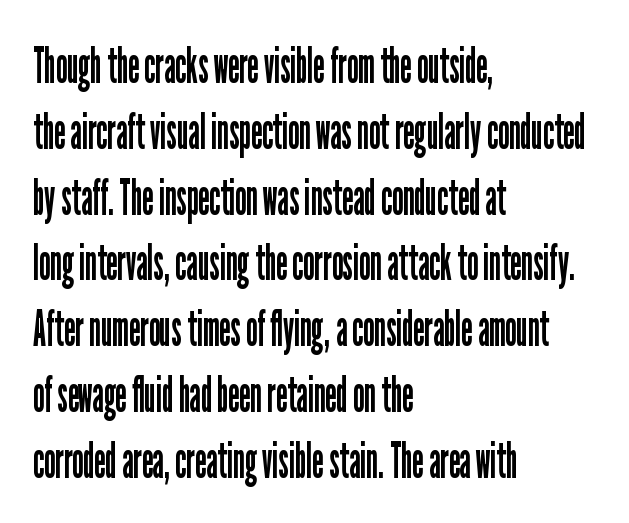
The passage shown is typed in a proportional face where columns would drift. Decoration check: the copy has no underline. The weight tops out at a normal text grade. Every stem runs plumb, perpendicular to the baseline. The ragged edge is on the right, which tells us the setting is flush left.
